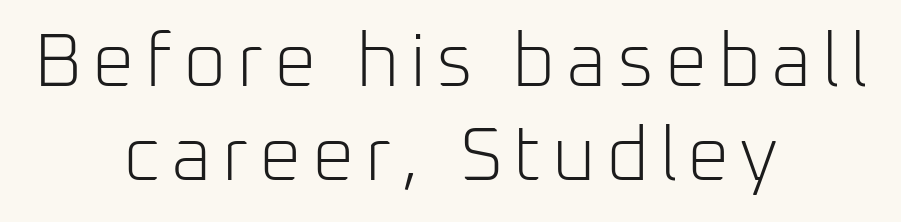
{"serif": "no", "italic": "no", "bold": "no", "weight": "light", "width": "normal", "stroke_contrast": "low", "x_height": "medium", "monospaced": "no", "underline": "no", "align": "center", "line_spacing": "normal", "line_spacing_ratio": 1.25, "glyph_px": 75}
